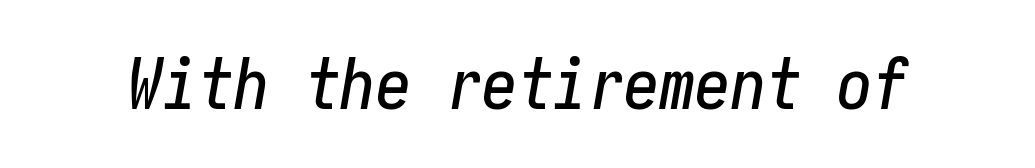
Here the glyphs are tracked normally, forming tight word shapes. Letters rest on an invisible, unmarked baseline. Every character sits at an angle, as italics do.
